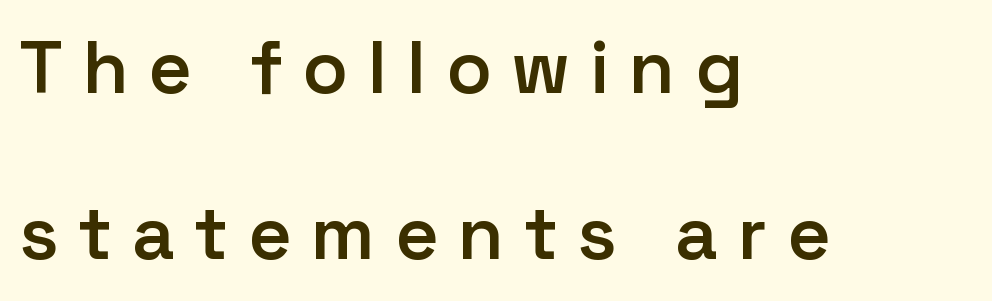
Q: Is the text bold? A: Semi-bold.
Q: Is the text italic (slanted)? A: No, it is upright.
Q: Is the typeface a serif or a sans-serif typeface? A: Sans-serif.
Q: Is the text underlined? A: No.
Q: How is the paragraph aligned? A: Left-aligned.
Q: Is the spacing between letters normal or unusually wide? A: Unusually wide.
Q: Is the spacing between lines tight, normal or loose? A: Loose.
Q: Width (condensed, normal, or wide)? A: Normal.
Q: Stroke contrast? A: Low.
Q: x-height? A: Medium.
Q: Monospaced? A: No.
